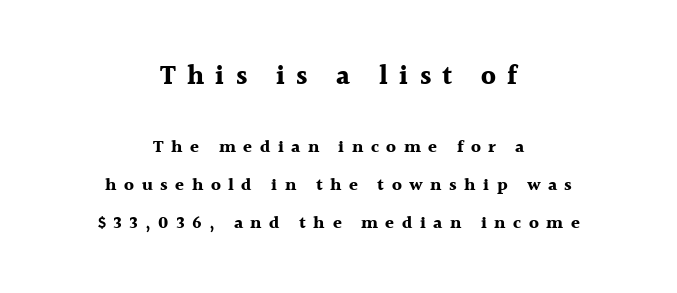
The image shows 27 px bold type, upright; set centered, loose line spacing (2.1x), unusually wide letter spacing (+0.41 em), not underlined; the first (top) block is 1.5x larger.
